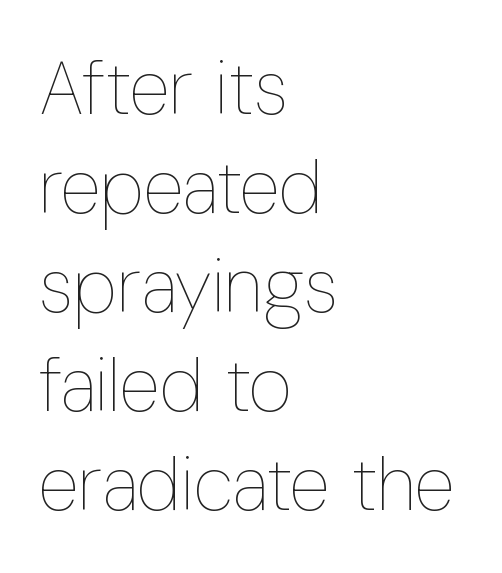
The image shows 75 px thin, condensed type, upright; set left-aligned, normal line spacing (1.32x), normal letter spacing, not underlined; low stroke contrast and a medium x-height.
